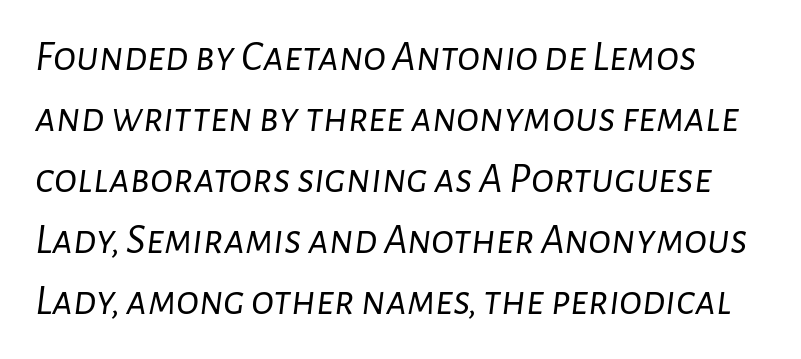
Q: Is the text bold? A: No.
Q: Is the text italic (slanted)? A: Yes, it leans right by about 7 degrees.
Q: Is the text underlined? A: No.
Q: Is the spacing between letters normal or unusually wide? A: Normal.
Q: Is the spacing between lines tight, normal or loose? A: Normal.
Q: Width (condensed, normal, or wide)? A: Normal.
Q: Stroke contrast? A: Low.
Q: x-height? A: Medium.
Q: Monospaced? A: No.
